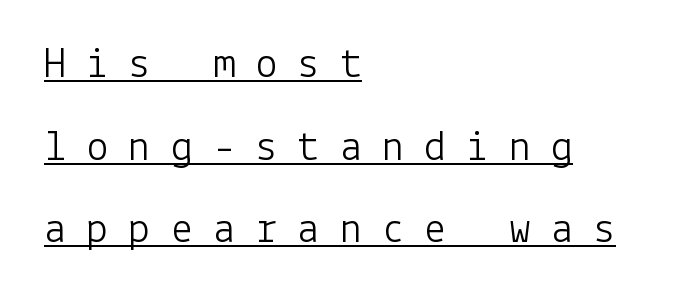
{"serif": "no", "italic": "no", "bold": "no", "weight": "light", "width": "normal", "stroke_contrast": "low", "x_height": "medium", "underline": "yes", "align": "left", "line_spacing_ratio": 1.88, "letter_spacing": "wide", "letter_spacing_em": 0.46, "glyph_px": 44}
